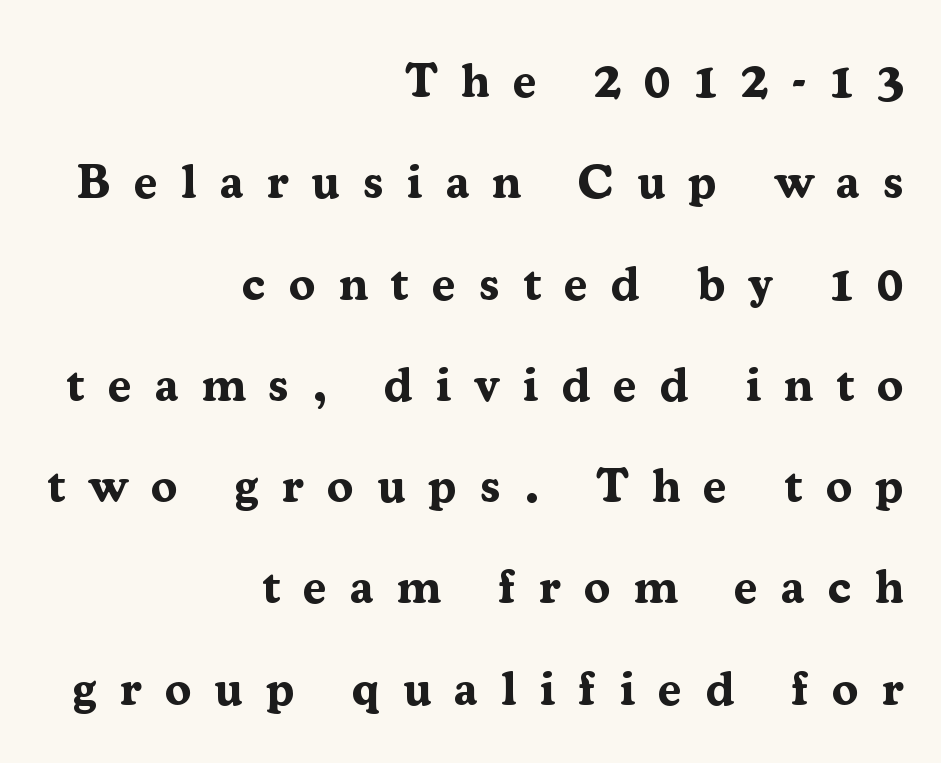
{"serif": "yes", "italic": "no", "bold": "yes", "weight": "bold", "width": "normal", "stroke_contrast": "medium", "x_height": "medium", "monospaced": "no", "underline": "no", "align": "right", "line_spacing": "loose", "line_spacing_ratio": 2.11, "letter_spacing": "wide", "letter_spacing_em": 0.48, "glyph_px": 48}
